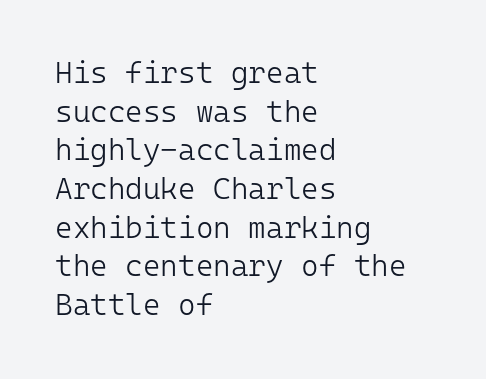
What stands out about the letter spacing? Nothing — it is the standard amount. Summary of weight: not heavy and not bold. Regarding leading, the lines here are spaced in the standard way. Unmarked baselines from the first word to the last. These lines stack with their left ends in a neat column.
